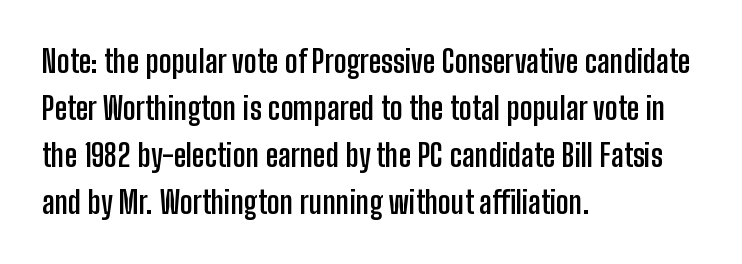
The image shows 31 px semibold, condensed sans-serif type, upright; set left-aligned, normal line spacing (1.52x), normal letter spacing, not underlined; low stroke contrast and a medium x-height.
